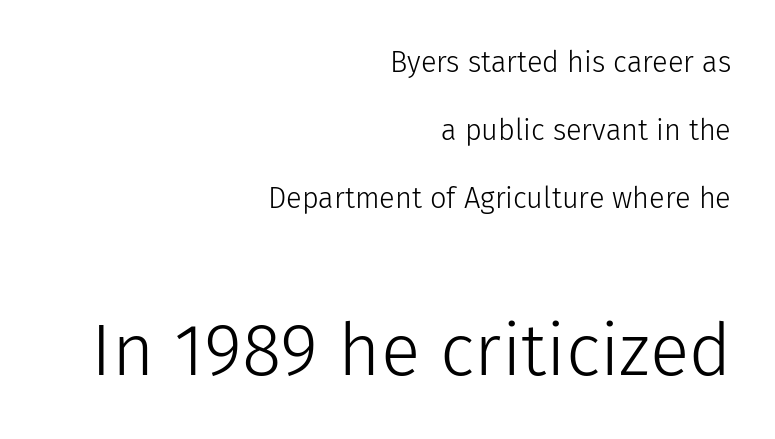
{"serif": "no", "italic": "no", "bold": "no", "weight": "light", "width": "normal", "stroke_contrast": "low", "x_height": "medium", "monospaced": "no", "underline": "no", "align": "right", "line_spacing": "loose", "line_spacing_ratio": 2.34, "letter_spacing": "normal", "letter_spacing_em": 0.0, "larger_block": "second", "size_ratio": 2.52, "glyph_px": 73}
